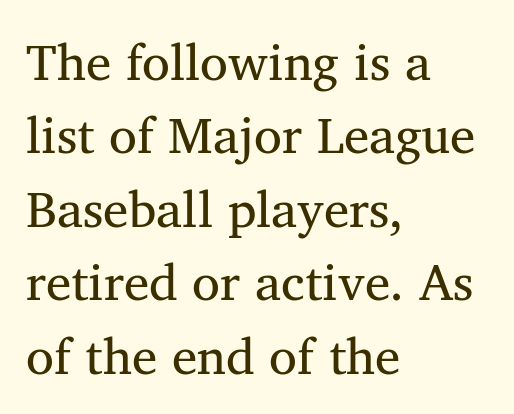
{"serif": "yes", "italic": "no", "bold": "no", "weight": "regular", "width": "normal", "stroke_contrast": "medium", "x_height": "medium", "monospaced": "no", "underline": "no", "align": "left", "line_spacing": "normal", "line_spacing_ratio": 1.44, "letter_spacing": "normal", "letter_spacing_em": 0.0, "glyph_px": 51}
